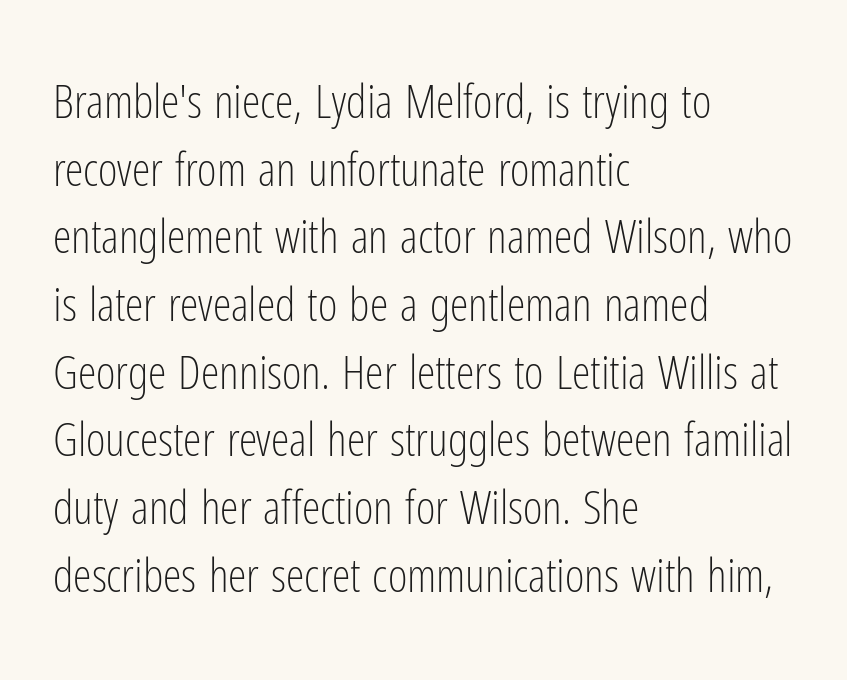
The image shows 47 px light, condensed sans-serif type, upright; set left-aligned, normal line spacing (1.44x), normal letter spacing, not underlined; low stroke contrast and a medium x-height.
